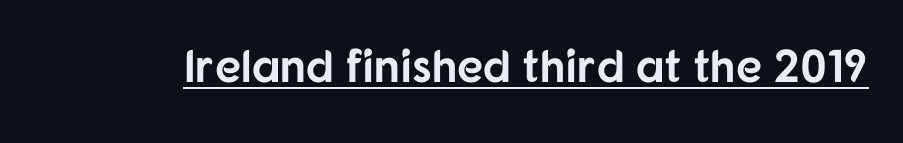
{"serif": "no", "italic": "no", "bold": "yes", "weight": "bold", "width": "normal", "stroke_contrast": "low", "x_height": "medium", "monospaced": "no", "underline": "yes", "letter_spacing": "normal", "letter_spacing_em": 0.0, "glyph_px": 46}
